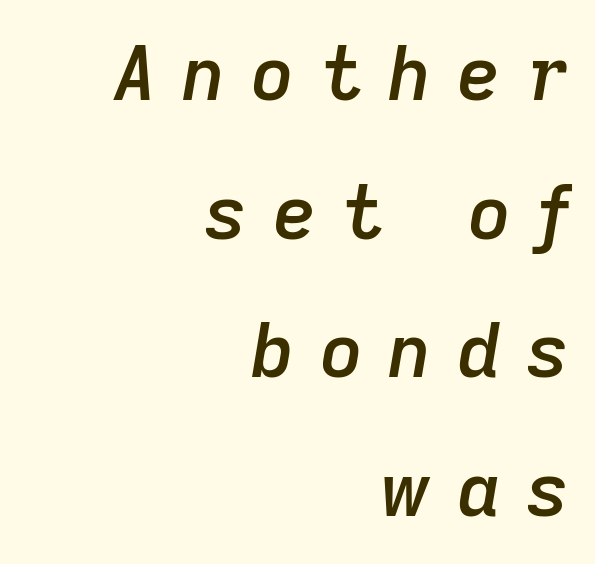
The image shows 75 px semibold type, italic (leaning right); set right-aligned, line spacing 1.85x, unusually wide letter spacing (+0.34 em), not underlined; low stroke contrast and a medium x-height.
